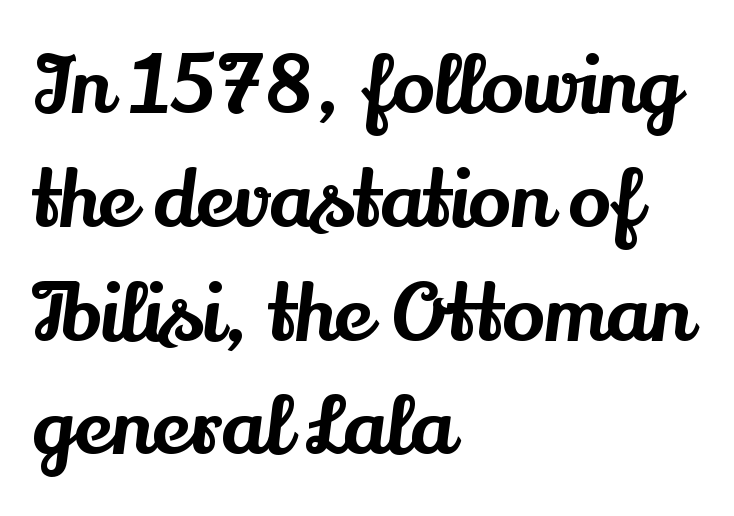
{"serif": "yes", "width": "normal", "stroke_contrast": "medium", "x_height": "small", "monospaced": "no", "underline": "no", "align": "left", "line_spacing": "normal", "line_spacing_ratio": 1.44, "letter_spacing": "normal", "letter_spacing_em": 0.0, "glyph_px": 79}
